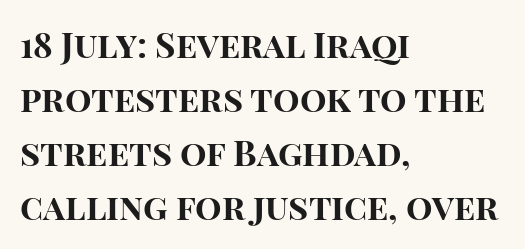
The image shows 35 px bold sans-serif type, upright; set left-aligned, normal line spacing (1.54x), normal letter spacing, not underlined; high stroke contrast and a large x-height.
